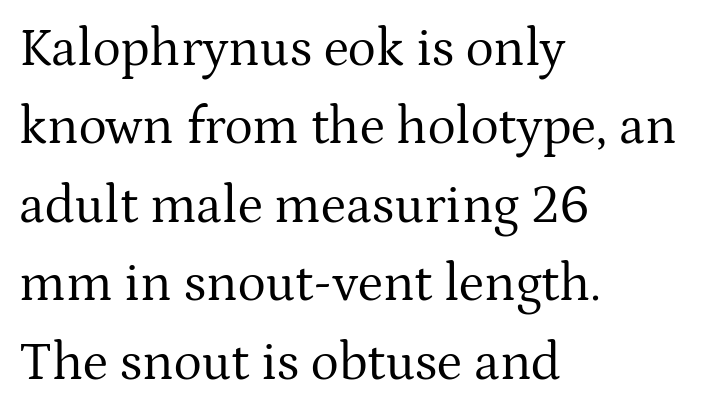
Plain, unruled lines of type. The passage shown is typed in a proportional face where columns would drift. Letters have the restrained weight of plain body copy at most. Look at the bottom of the vertical strokes: they flare into serifs here.
